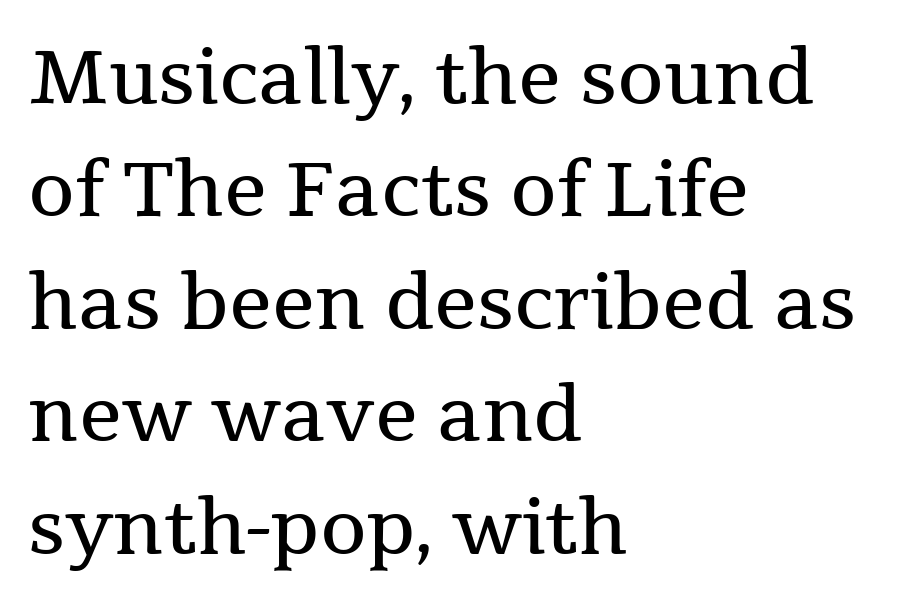
The rag falls on the right side of this text block. Just letters on the line, the space beneath them empty. Quick note: not italic, upright. Tracking here is standard; glyphs follow each other at the usual distance.
